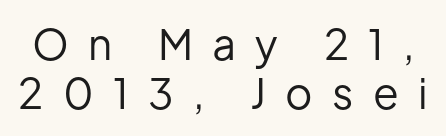
Q: Is the text bold? A: No.
Q: Is the text italic (slanted)? A: No, it is upright.
Q: Is the typeface a serif or a sans-serif typeface? A: Sans-serif.
Q: Is the text underlined? A: No.
Q: Is the spacing between letters normal or unusually wide? A: Unusually wide.
Q: Width (condensed, normal, or wide)? A: Normal.
Q: Stroke contrast? A: Low.
Q: x-height? A: Medium.
Q: Monospaced? A: No.
